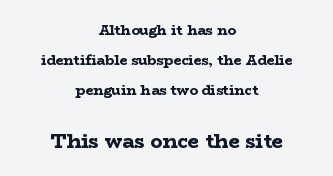
Type without underlining. Look at the stroke-to-counter ratio: heavy, a bold. The face used here appears at its bigger size in the lower chunk. If you drew a line through each stem, it would be perfectly vertical. Observe the ordinary spacing: letters are neighbours, not strangers. The paragraph has two soft edges and a firm central axis.
